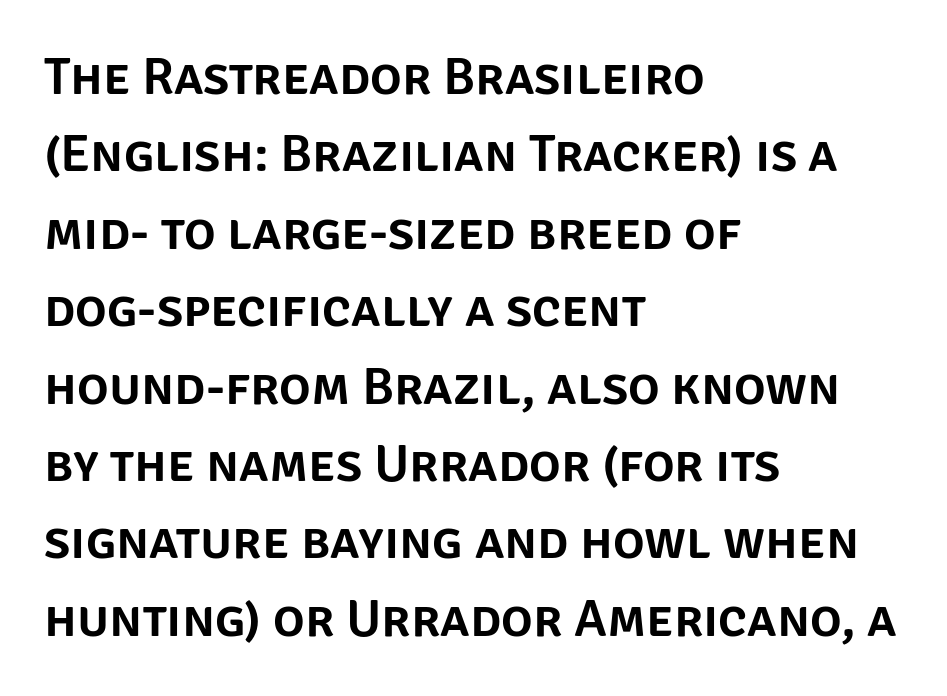
The image shows 53 px sans-serif type, upright; set left-aligned, normal line spacing (1.46x), normal letter spacing, not underlined; low stroke contrast and a large x-height.
